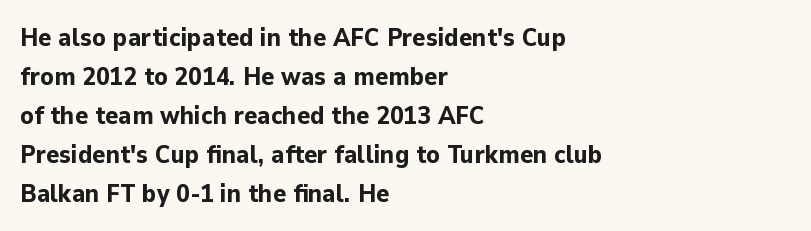
{"italic": "no", "bold": "yes", "underline": "no", "align": "left", "line_spacing": "normal", "line_spacing_ratio": 1.56, "letter_spacing": "normal", "letter_spacing_em": 0.0, "glyph_px": 25}
